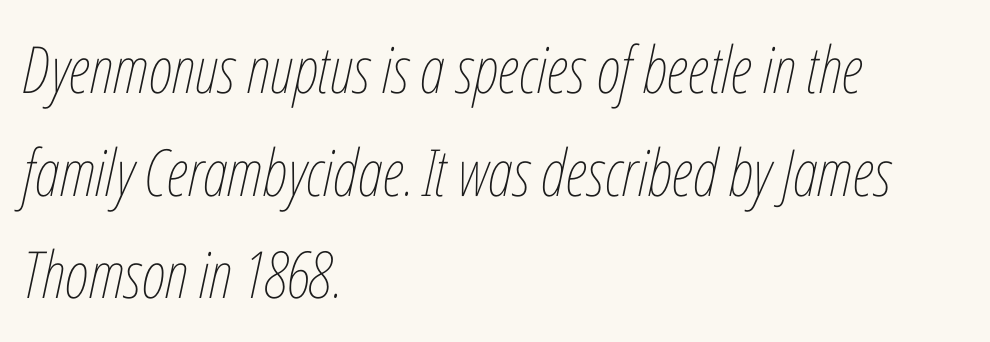
The image shows 65 px thin, condensed type, italic (leaning right); set left-aligned, normal line spacing (1.58x), normal letter spacing, not underlined; low stroke contrast and a medium x-height.
